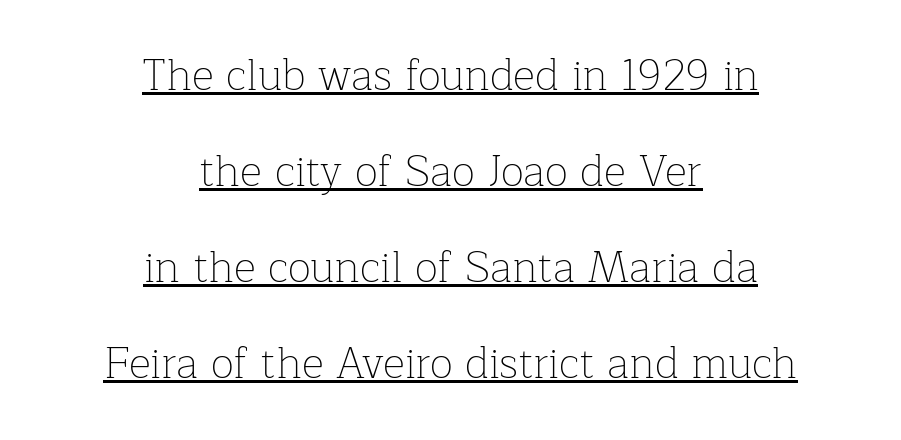
The image shows 43 px thin serif type, upright; set centered, loose line spacing (2.23x), normal letter spacing, underlined; low stroke contrast and a medium x-height.
